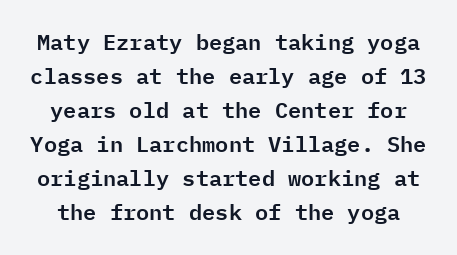
{"italic": "no", "underline": "no", "line_spacing": "normal", "line_spacing_ratio": 1.55, "letter_spacing": "normal", "letter_spacing_em": 0.0, "glyph_px": 22}
